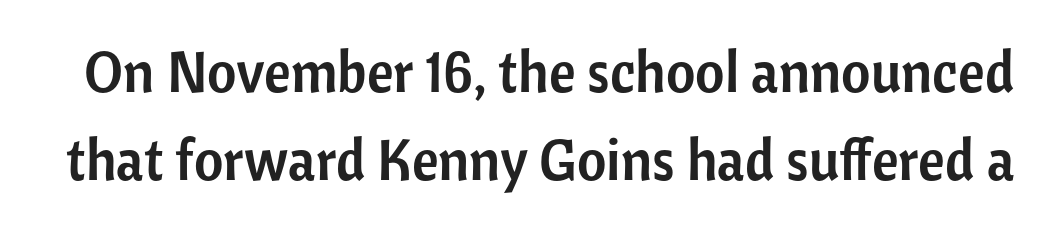
The image shows 57 px sans-serif type, upright; set normal line spacing (1.54x), normal letter spacing, not underlined; low stroke contrast and a medium x-height.
